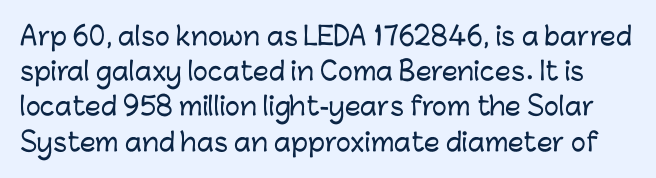
Q: Is the text italic (slanted)? A: No, it is upright.
Q: Is the text underlined? A: No.
Q: Is the spacing between letters normal or unusually wide? A: Normal.
Q: Is the spacing between lines tight, normal or loose? A: Normal.
